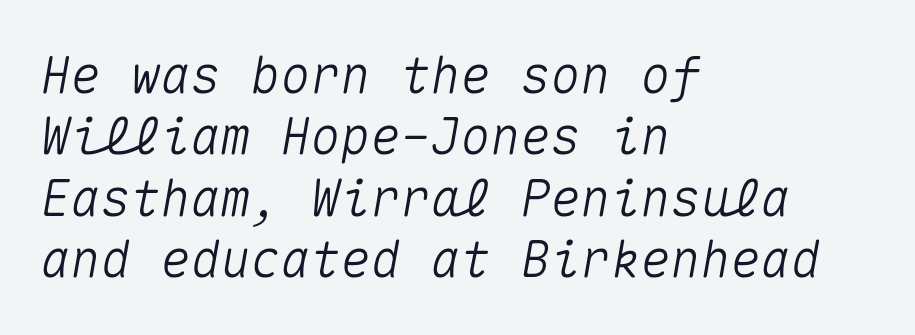
Q: Is the text italic (slanted)? A: Yes, it leans right by about 10 degrees.
Q: Is the text underlined? A: No.
Q: How is the paragraph aligned? A: Left-aligned.
Q: Is the spacing between letters normal or unusually wide? A: Normal.
Q: Width (condensed, normal, or wide)? A: Normal.
Q: Stroke contrast? A: Medium.
Q: x-height? A: Medium.
Q: Monospaced? A: Yes.
